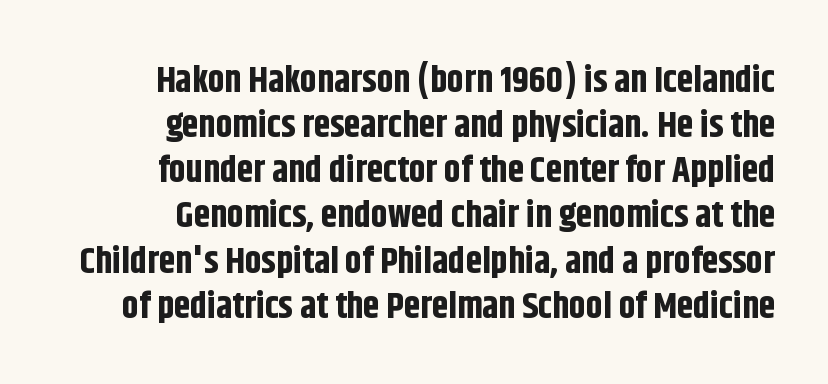
Q: Is the text bold? A: Yes.
Q: Is the text italic (slanted)? A: No, it is upright.
Q: Is the typeface a serif or a sans-serif typeface? A: Sans-serif.
Q: Is the text underlined? A: No.
Q: How is the paragraph aligned? A: Right-aligned.
Q: Is the spacing between letters normal or unusually wide? A: Normal.
Q: Width (condensed, normal, or wide)? A: Condensed.
Q: Stroke contrast? A: Low.
Q: x-height? A: Large.
Q: Monospaced? A: No.
